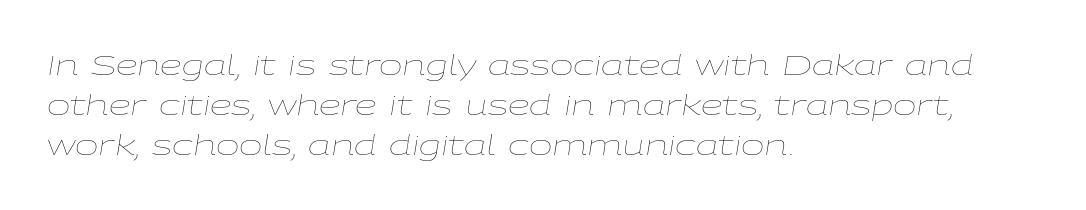
Q: Is the text bold? A: No.
Q: Is the text italic (slanted)? A: Yes, it leans right by about 9 degrees.
Q: Is the text underlined? A: No.
Q: How is the paragraph aligned? A: Left-aligned.
Q: Is the spacing between letters normal or unusually wide? A: Normal.
Q: Is the spacing between lines tight, normal or loose? A: Normal.
Q: Width (condensed, normal, or wide)? A: Wide.
Q: Stroke contrast? A: Low.
Q: x-height? A: Medium.
Q: Monospaced? A: No.
